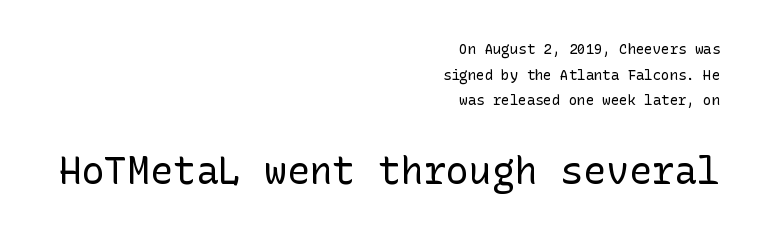
Q: Is the text bold? A: No.
Q: Is the text italic (slanted)? A: No, it is upright.
Q: Is the typeface a serif or a sans-serif typeface? A: Sans-serif.
Q: Is the text underlined? A: No.
Q: How is the paragraph aligned? A: Right-aligned.
Q: Is the spacing between letters normal or unusually wide? A: Normal.
Q: Which block of text is set in a larger size, the first (top) or the second (bottom)? A: The second (bottom) one.
Q: Width (condensed, normal, or wide)? A: Normal.
Q: Stroke contrast? A: Low.
Q: x-height? A: Medium.
